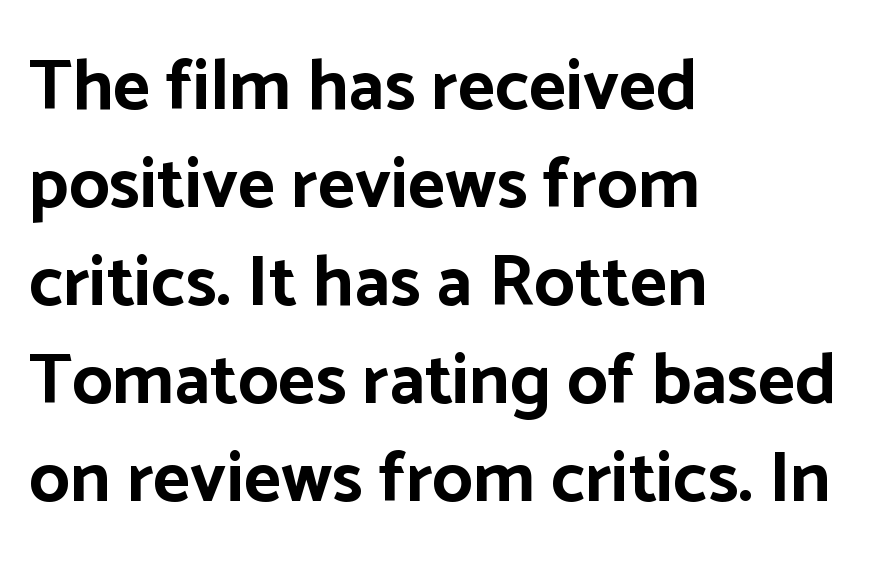
{"serif": "no", "italic": "no", "bold": "yes", "weight": "bold", "width": "normal", "stroke_contrast": "low", "x_height": "medium", "monospaced": "no", "underline": "no", "align": "left", "line_spacing": "normal", "line_spacing_ratio": 1.36, "letter_spacing": "normal", "letter_spacing_em": 0.0, "glyph_px": 72}
